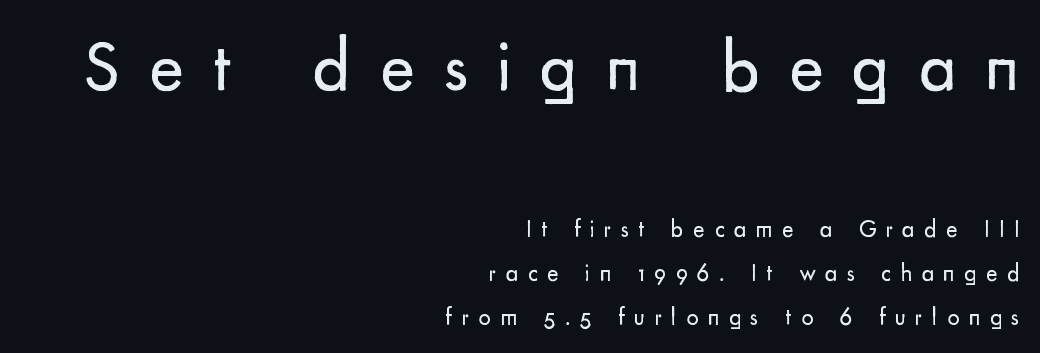
The image shows 73 px regular-weight sans-serif type, upright; set right-aligned, line spacing 1.84x, unusually wide letter spacing (+0.4 em), not underlined; the first (top) block is 3.04x larger; low stroke contrast and a small x-height.
